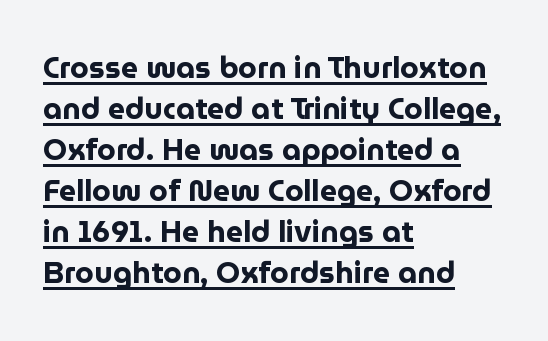
{"serif": "no", "italic": "no", "bold": "yes", "weight": "bold", "width": "normal", "stroke_contrast": "low", "x_height": "medium", "monospaced": "no", "underline": "yes", "align": "left", "line_spacing": "normal", "line_spacing_ratio": 1.37, "letter_spacing": "normal", "letter_spacing_em": 0.0, "glyph_px": 30}
